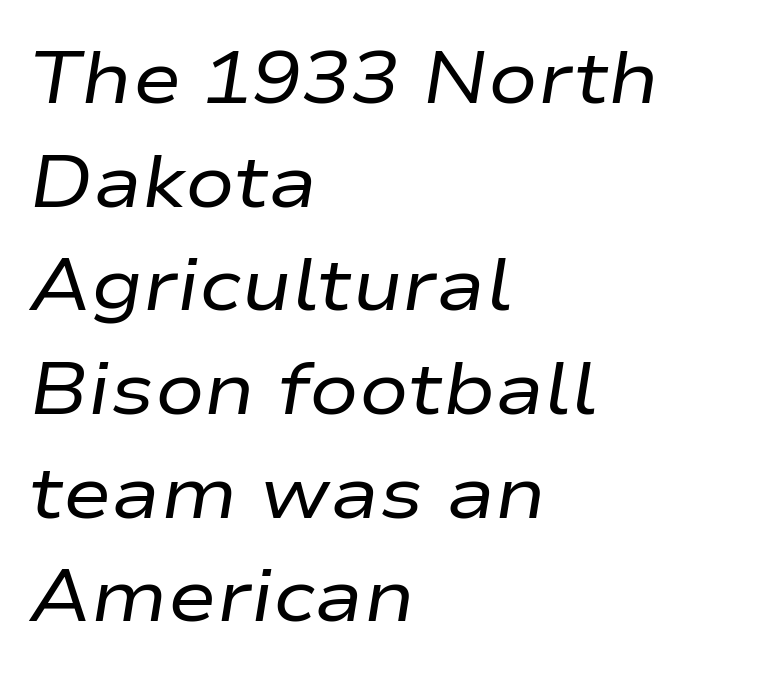
The image shows 73 px regular-weight, wide type, italic (leaning right); set left-aligned, normal line spacing (1.42x), normal letter spacing, not underlined; low stroke contrast and a medium x-height.
